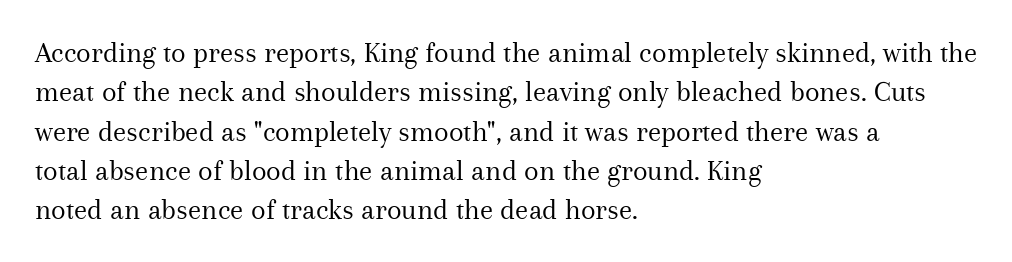
Q: Is the text bold? A: No.
Q: Is the text italic (slanted)? A: No, it is upright.
Q: Is the typeface a serif or a sans-serif typeface? A: Serif.
Q: Is the text underlined? A: No.
Q: How is the paragraph aligned? A: Left-aligned.
Q: Is the spacing between letters normal or unusually wide? A: Normal.
Q: Is the spacing between lines tight, normal or loose? A: Normal.
Q: Width (condensed, normal, or wide)? A: Normal.
Q: Stroke contrast? A: Medium.
Q: x-height? A: Medium.
Q: Monospaced? A: No.
